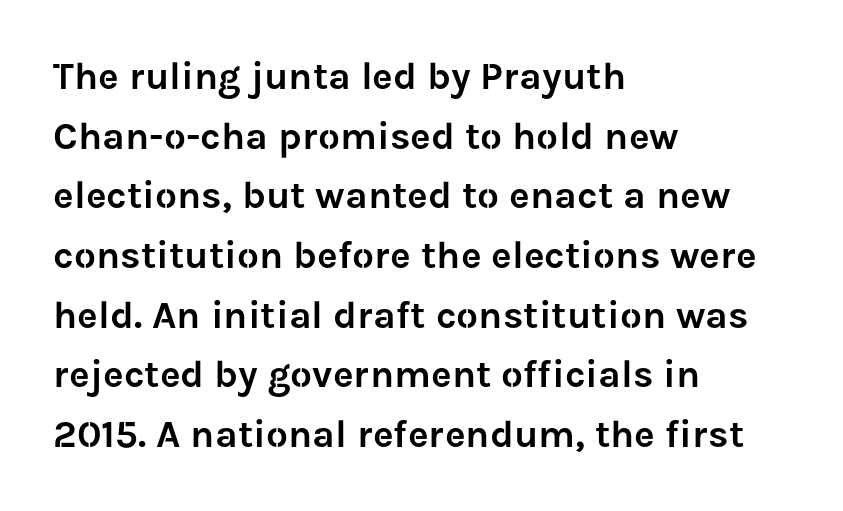
{"serif": "no", "italic": "no", "width": "normal", "stroke_contrast": "low", "x_height": "medium", "monospaced": "no", "underline": "no", "align": "left", "line_spacing": "normal", "line_spacing_ratio": 1.53, "letter_spacing": "normal", "letter_spacing_em": 0.0, "glyph_px": 39}
